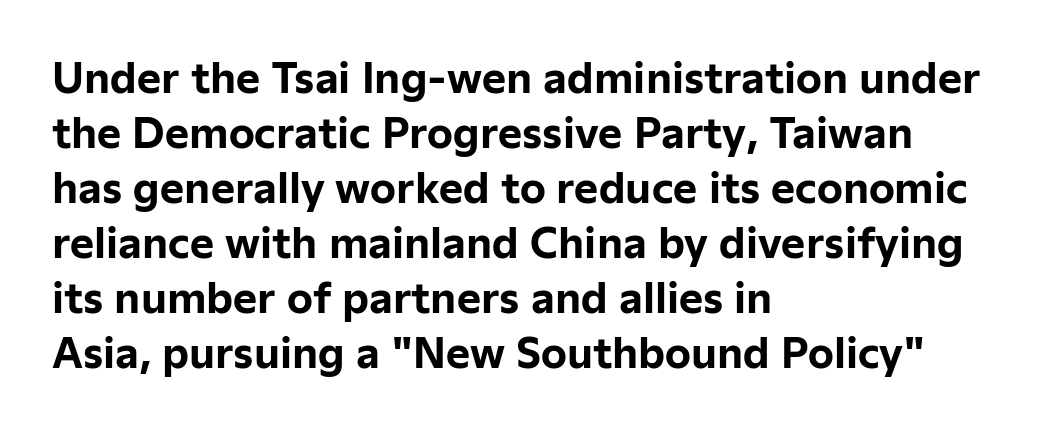
Is the letter spacing exaggerated? No — it looks like the ordinary default. Quick note: underline off. Do the characters align in a grid? No, the font is proportional. The letters stand straight up with perfectly vertical stems. Vertical spacing — default.
